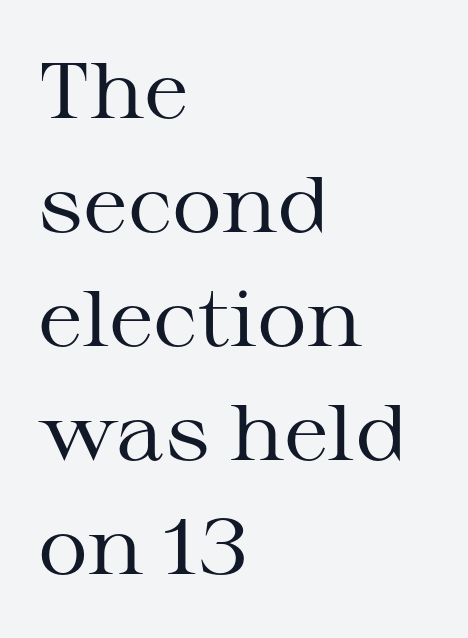
The paragraph shown leans on its left margin. Any mark beneath the type? The region is blank. Do the letters lean? They stand straight. Is this a fixed-width face? No — the glyphs have proportional, varying widths. These lines keep a tight, regular rhythm from letter to letter.
